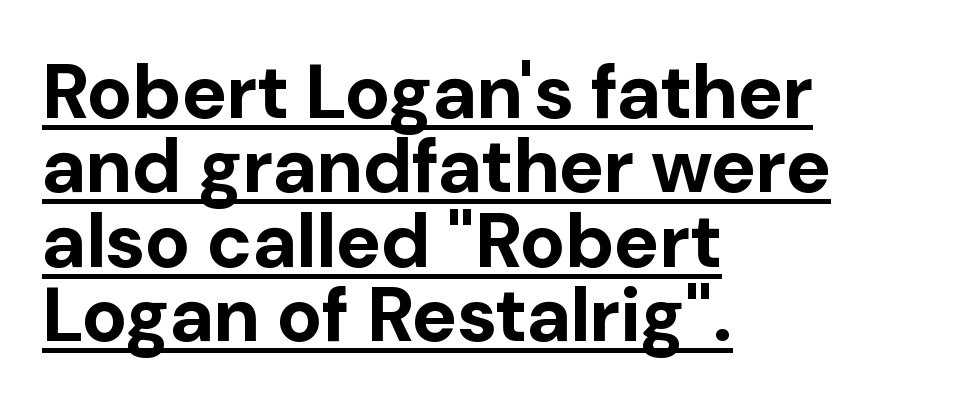
Underlined type. Compared with an ordinary text face, these strokes are far heavier — a full bold. What kind of face is this? One without serifs — a sans. Here the designer chose a conventional face with non-uniform glyph widths. Students, note that the glyphs here touch the page at normal intervals. Characters remain perfectly vertical along every line.
